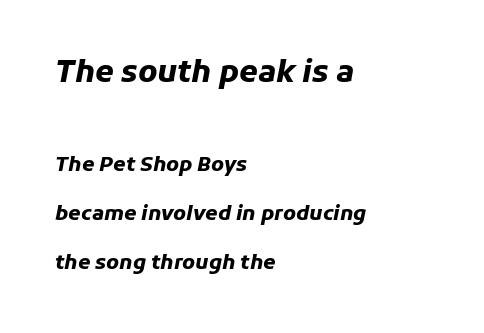
Q: Is the text bold? A: Yes.
Q: Is the text italic (slanted)? A: Yes, it leans right by about 11 degrees.
Q: Is the text underlined? A: No.
Q: How is the paragraph aligned? A: Left-aligned.
Q: Is the spacing between letters normal or unusually wide? A: Normal.
Q: Is the spacing between lines tight, normal or loose? A: Loose.
Q: Which block of text is set in a larger size, the first (top) or the second (bottom)? A: The first (top) one.
Q: Width (condensed, normal, or wide)? A: Normal.
Q: Stroke contrast? A: Low.
Q: x-height? A: Medium.
Q: Monospaced? A: No.
